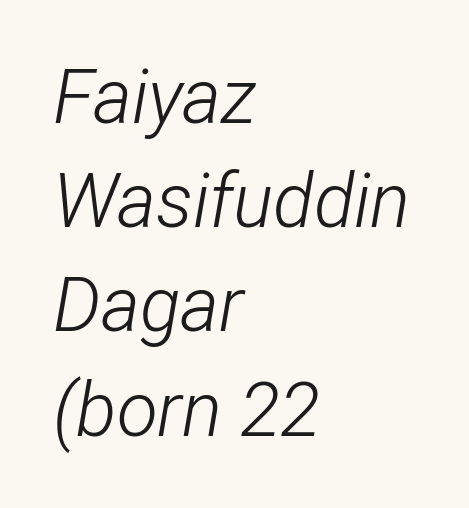
Each letter keeps its own natural width here, so spacing adapts to shape. Horizontal bands of white between lines are of average thickness. Quick note: underline off. Which margin do the lines hug? The left one — the right edge is uneven. The rendering keeps characters at their native spacing.
